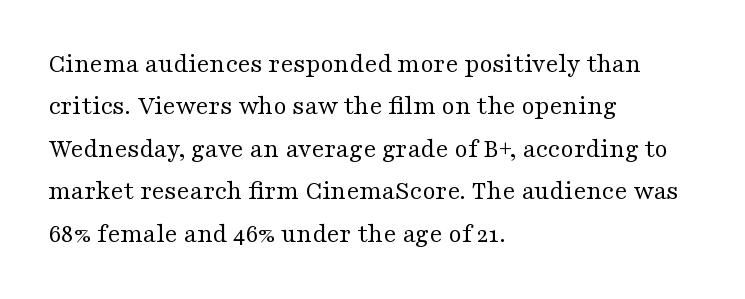
{"italic": "no", "bold": "no", "underline": "no", "align": "left", "line_spacing": "normal", "line_spacing_ratio": 1.57, "letter_spacing": "normal", "letter_spacing_em": 0.0, "glyph_px": 27}
